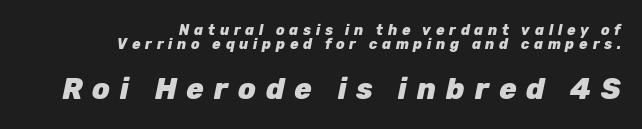
{"italic": "yes", "lean": "right", "slant_degrees": 12, "bold": "yes", "weight": "heavy", "width": "normal", "stroke_contrast": "low", "x_height": "medium", "monospaced": "no", "underline": "no", "align": "right", "line_spacing": "tight", "line_spacing_ratio": 0.97, "letter_spacing": "wide", "letter_spacing_em": 0.34, "larger_block": "second", "size_ratio": 2.07, "glyph_px": 29}
